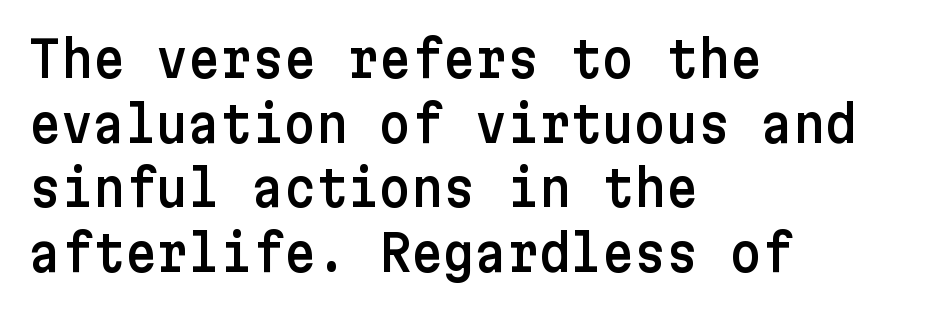
The image shows 49 px sans-serif type, upright; set left-aligned, normal line spacing (1.32x), normal letter spacing, not underlined; low stroke contrast and a medium x-height.
